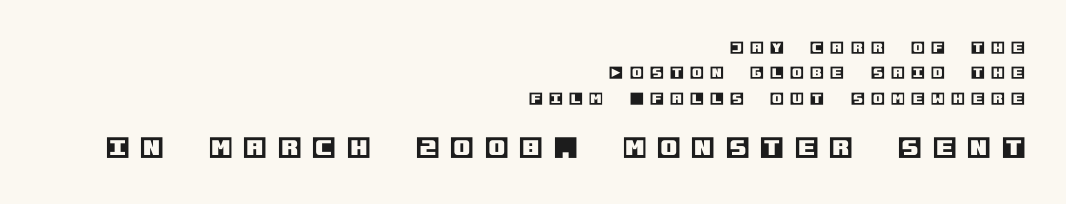
Q: Is the text italic (slanted)? A: No, it is upright.
Q: Is the text underlined? A: No.
Q: How is the paragraph aligned? A: Right-aligned.
Q: Is the spacing between letters normal or unusually wide? A: Unusually wide.
Q: Which block of text is set in a larger size, the first (top) or the second (bottom)? A: The second (bottom) one.
